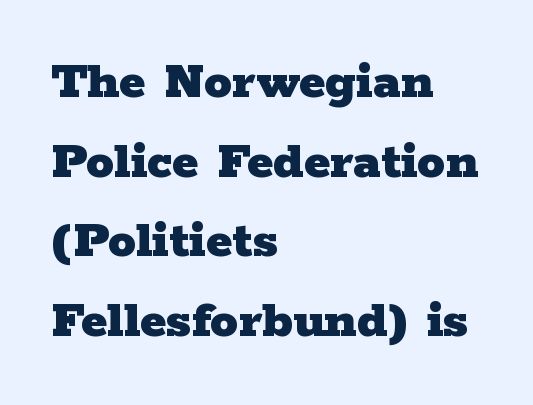
The image shows 56 px heavy, wide serif type, upright; set left-aligned, normal line spacing (1.42x), normal letter spacing, not underlined; low stroke contrast and a medium x-height.
